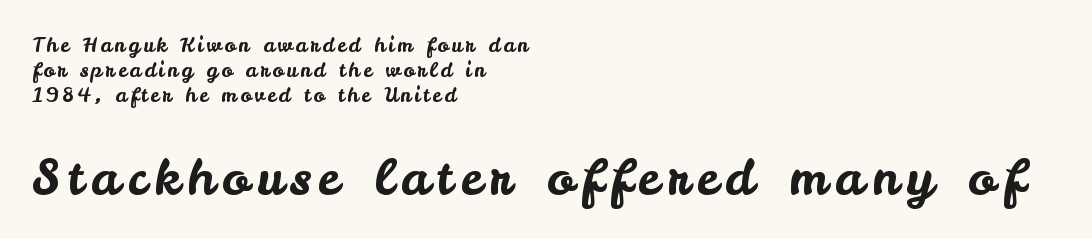
Q: Is the text italic (slanted)? A: Yes.
Q: Is the typeface a serif or a sans-serif typeface? A: Sans-serif.
Q: Is the text underlined? A: No.
Q: How is the paragraph aligned? A: Left-aligned.
Q: Is the spacing between lines tight, normal or loose? A: Normal.
Q: Which block of text is set in a larger size, the first (top) or the second (bottom)? A: The second (bottom) one.
Q: Width (condensed, normal, or wide)? A: Normal.
Q: Stroke contrast? A: Low.
Q: x-height? A: Small.
Q: Monospaced? A: No.
